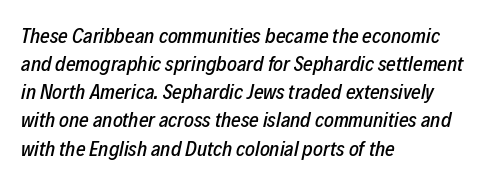
{"italic": "yes", "lean": "right", "slant_degrees": 12, "underline": "no", "align": "left", "line_spacing": "normal", "line_spacing_ratio": 1.34, "letter_spacing": "normal", "letter_spacing_em": 0.0, "glyph_px": 21}
